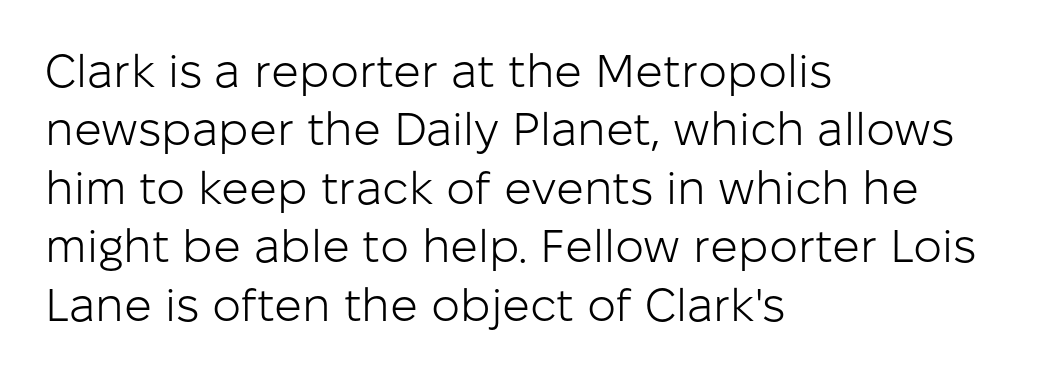
Typographically, this falls in the sans-serif category. These lines are rendered in a variable-pitch font. Evenly set lines give the paragraph a standard silhouette. The text block is weighted toward the left margin, trailing off unevenly rightward. Decoration check: the copy has no underline. Every character sits straight up, as roman type does.
